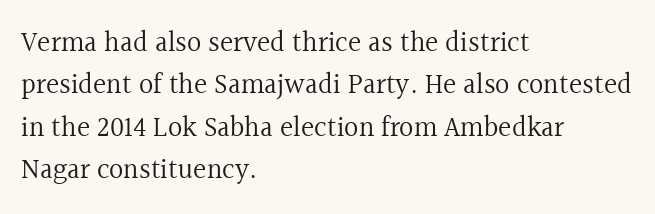
Q: Is the text bold? A: No.
Q: Is the text italic (slanted)? A: No, it is upright.
Q: Is the typeface a serif or a sans-serif typeface? A: Serif.
Q: Is the text underlined? A: No.
Q: How is the paragraph aligned? A: Left-aligned.
Q: Is the spacing between letters normal or unusually wide? A: Normal.
Q: Is the spacing between lines tight, normal or loose? A: Normal.
Q: Width (condensed, normal, or wide)? A: Normal.
Q: x-height? A: Medium.
Q: Monospaced? A: No.
